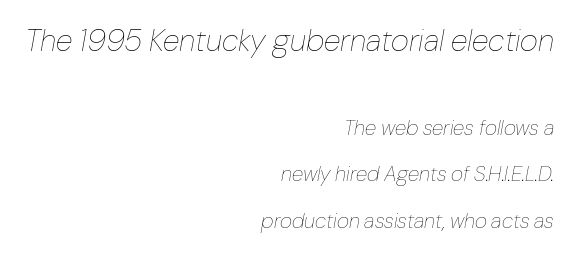
The face looks like a standard text weight, possibly lighter. Is there much room between lines? Yes — plenty of vertical air separates them. The axis of the letterforms is tilted away from vertical. Short note: letters normally spaced.
